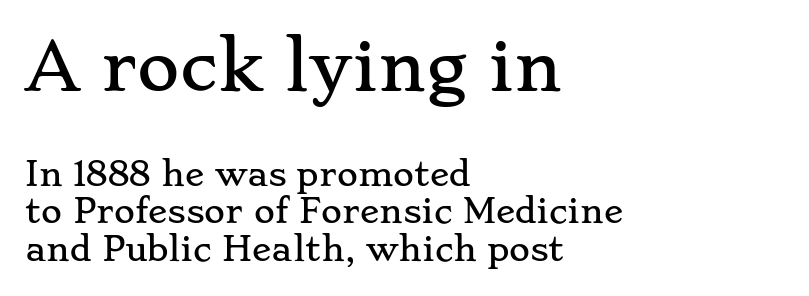
{"serif": "yes", "italic": "no", "width": "wide", "stroke_contrast": "low", "x_height": "small", "monospaced": "no", "underline": "no", "align": "left", "line_spacing_ratio": 1.18, "letter_spacing": "normal", "letter_spacing_em": 0.0, "larger_block": "first", "size_ratio": 2.03, "glyph_px": 65}
